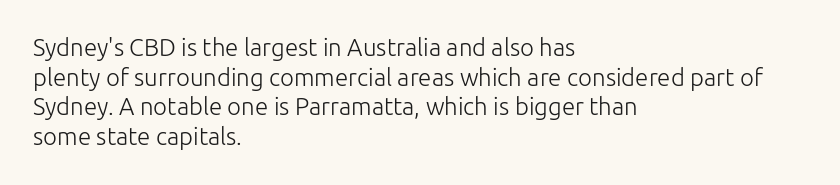
Q: Is the text bold? A: No.
Q: Is the text italic (slanted)? A: No, it is upright.
Q: Is the text underlined? A: No.
Q: How is the paragraph aligned? A: Left-aligned.
Q: Is the spacing between letters normal or unusually wide? A: Normal.
